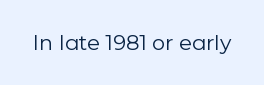
{"italic": "no", "bold": "no", "underline": "no", "letter_spacing": "normal", "letter_spacing_em": 0.0, "glyph_px": 21}
